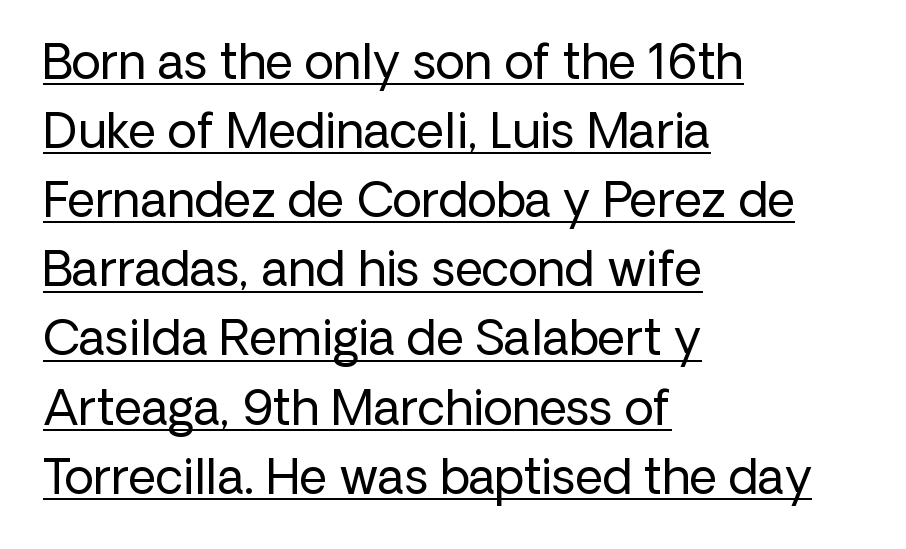
Each new line begins a customary step beneath the previous one. Nope, no serifs anywhere on these letters. Has an underline been added? It has. These lines stack with their left ends in a neat column.
